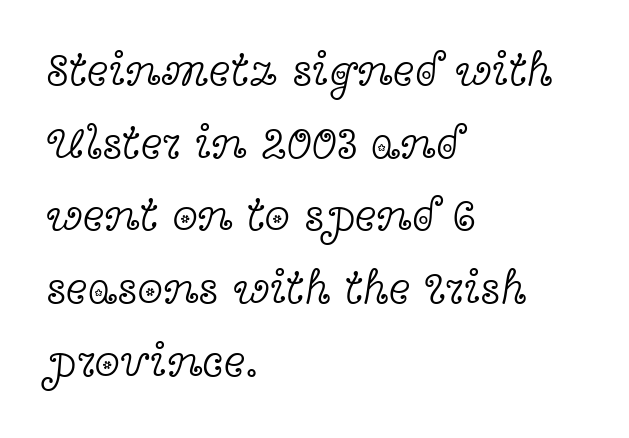
Q: Is the text bold? A: No.
Q: Is the text italic (slanted)? A: Yes.
Q: Is the typeface a serif or a sans-serif typeface? A: Serif.
Q: Is the text underlined? A: No.
Q: How is the paragraph aligned? A: Left-aligned.
Q: Is the spacing between letters normal or unusually wide? A: Normal.
Q: Is the spacing between lines tight, normal or loose? A: Normal.
Q: Width (condensed, normal, or wide)? A: Wide.
Q: x-height? A: Medium.
Q: Monospaced? A: No.
